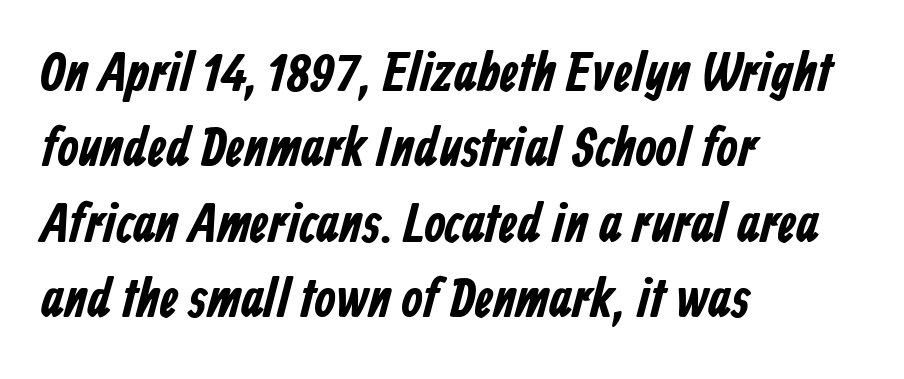
Has an underline been added? It has not. The letters advance in unequal steps, a hallmark of proportional type. One glance says typical: line gaps are just what's usual. Here the glyphs are tracked normally, forming tight word shapes.
